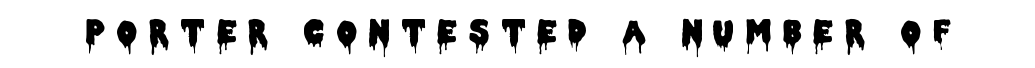
Characters remain perfectly vertical along every line. The string is rendered with underlining switched off. Grotesque or geometric, the face here clearly has no serifs. Proportional: the letters do not fall into vertical columns. Students, note that the glyphs here are deliberately spaced far apart.
